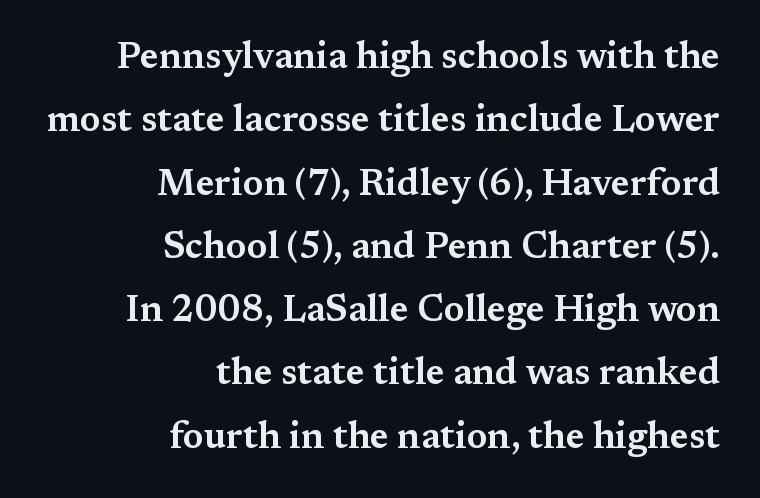
The image shows 37 px wide serif type, upright; set right-aligned, line spacing 1.71x, normal letter spacing, not underlined; medium stroke contrast and a medium x-height.
